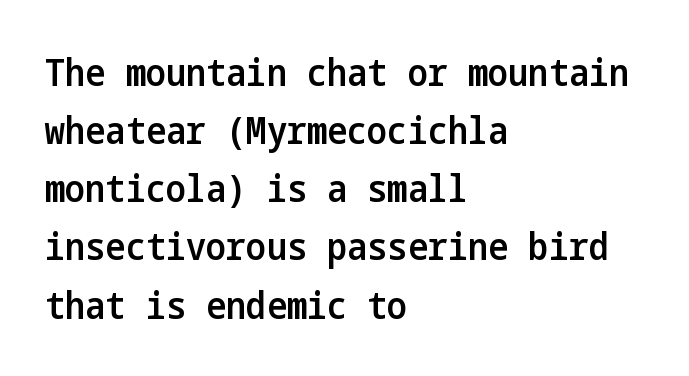
Caption: standard tracking, unaltered. Each letter's strokes conclude bluntly, with no projecting serifs. Vertical strokes here are truly vertical. This sample is left-justified, so line endings fall wherever the words run out.
